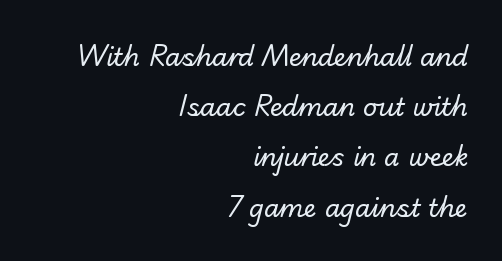
The image shows 25 px text type; set right-aligned, loose line spacing (2.01x), normal letter spacing, not underlined.
